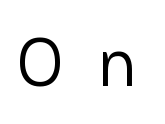
{"serif": "no", "italic": "no", "bold": "no", "weight": "regular", "width": "normal", "stroke_contrast": "low", "x_height": "medium", "monospaced": "no", "underline": "no", "letter_spacing": "wide", "letter_spacing_em": 0.49, "glyph_px": 69}
